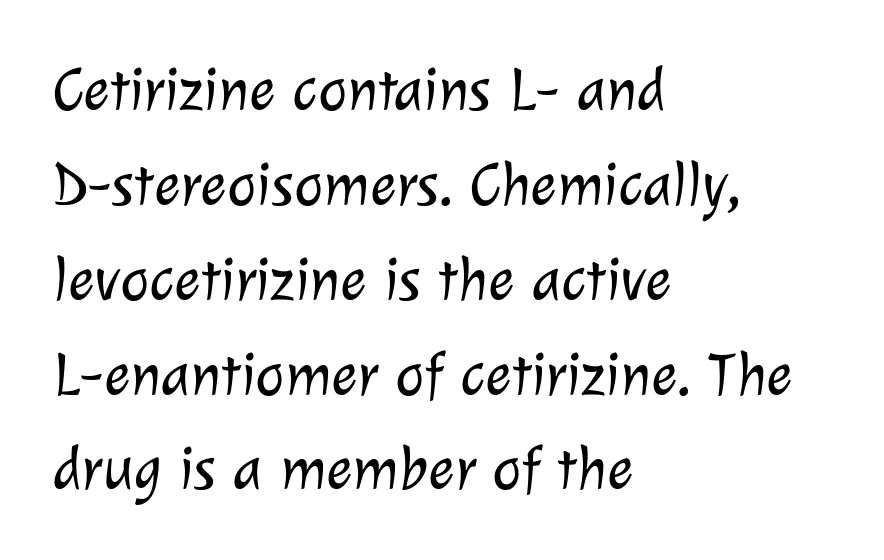
The letters sit at their default tracking, neither squeezed nor spread. Notice how descenders clear the ascenders below comfortably — that's standard leading. The specimen omits any rule beneath the text block's lines. Proportional: the letters do not fall into vertical columns. Which margin do the lines hug? The left one — the right edge is uneven. No feet cap the strokes, marking this as sans-serif type.
